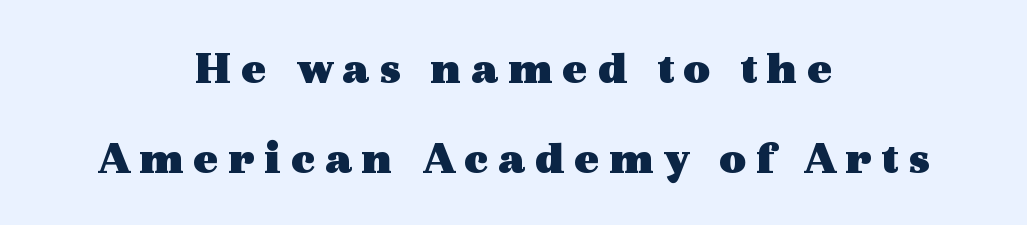
The image shows 48 px heavy, wide serif type, upright; set centered, line spacing 1.87x, not underlined; a medium x-height.
